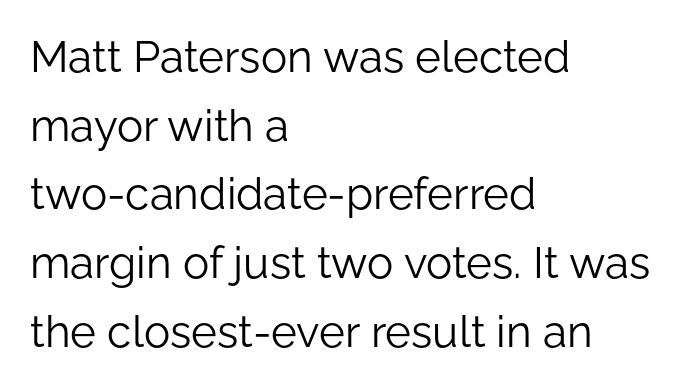
Q: Is the text bold? A: No.
Q: Is the text italic (slanted)? A: No, it is upright.
Q: Is the typeface a serif or a sans-serif typeface? A: Sans-serif.
Q: Is the text underlined? A: No.
Q: How is the paragraph aligned? A: Left-aligned.
Q: Is the spacing between letters normal or unusually wide? A: Normal.
Q: Is the spacing between lines tight, normal or loose? A: Normal.
Q: Width (condensed, normal, or wide)? A: Normal.
Q: Stroke contrast? A: Low.
Q: x-height? A: Medium.
Q: Monospaced? A: No.
